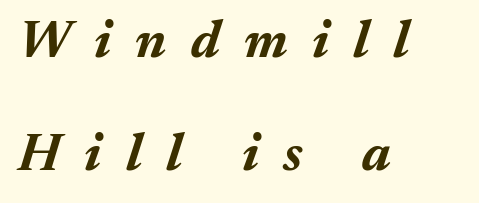
You could fit nearly another row in the gap between these rows. Underline: absent. Reading down the block, your eye returns to a fixed left position each line. Typesetter's note: full bold, strokes at maximum text heaviness.
